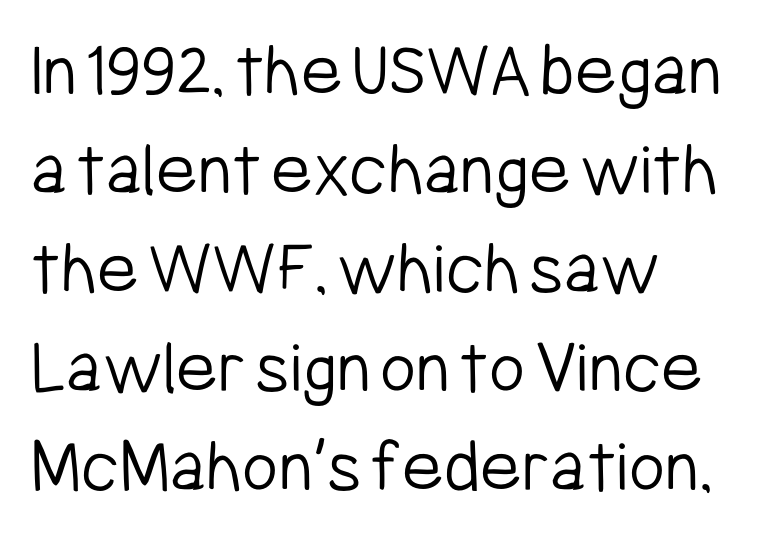
The image shows 78 px light, condensed sans-serif type, upright; set left-aligned, normal line spacing (1.27x), normal letter spacing, not underlined; low stroke contrast and a medium x-height.
